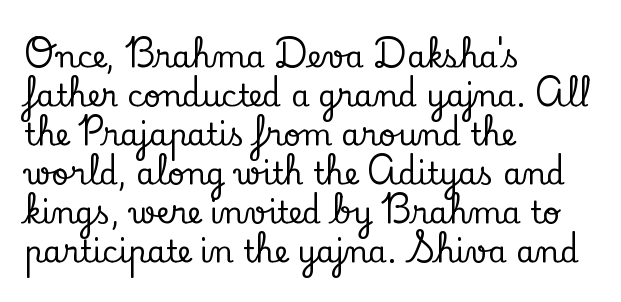
Q: Is the text italic (slanted)? A: No, it is upright.
Q: Is the typeface a serif or a sans-serif typeface? A: Serif.
Q: Is the text underlined? A: No.
Q: How is the paragraph aligned? A: Left-aligned.
Q: Is the spacing between letters normal or unusually wide? A: Normal.
Q: Is the spacing between lines tight, normal or loose? A: Normal.
Q: Width (condensed, normal, or wide)? A: Normal.
Q: Stroke contrast? A: Low.
Q: x-height? A: Small.
Q: Monospaced? A: No.
